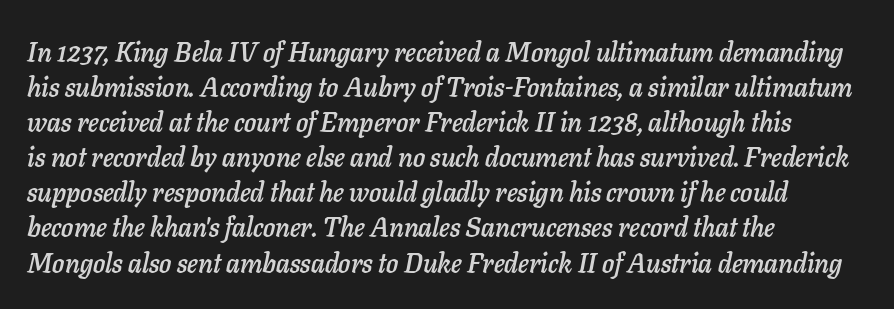
{"italic": "yes", "lean": "right", "slant_degrees": 11, "underline": "no", "align": "left", "line_spacing": "normal", "line_spacing_ratio": 1.3, "letter_spacing": "normal", "letter_spacing_em": 0.0, "glyph_px": 27}
